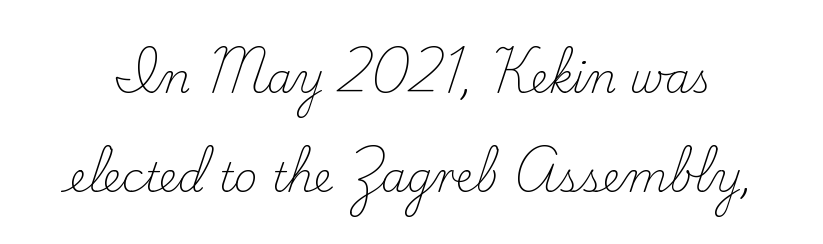
Q: Is the text bold? A: No.
Q: Is the text italic (slanted)? A: Yes.
Q: Is the typeface a serif or a sans-serif typeface? A: Serif.
Q: Is the text underlined? A: No.
Q: Is the spacing between letters normal or unusually wide? A: Normal.
Q: Is the spacing between lines tight, normal or loose? A: Loose.
Q: Width (condensed, normal, or wide)? A: Normal.
Q: Stroke contrast? A: Low.
Q: x-height? A: Small.
Q: Monospaced? A: No.
